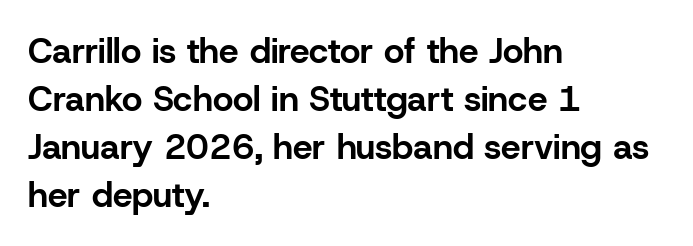
{"serif": "no", "italic": "no", "bold": "yes", "weight": "bold", "width": "normal", "stroke_contrast": "low", "x_height": "medium", "monospaced": "no", "underline": "no", "align": "left", "line_spacing": "normal", "line_spacing_ratio": 1.37, "letter_spacing": "normal", "letter_spacing_em": 0.0, "glyph_px": 35}
